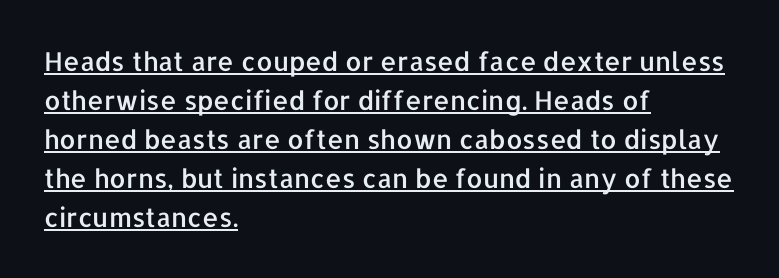
{"italic": "no", "underline": "yes", "align": "left", "line_spacing": "normal", "line_spacing_ratio": 1.5, "letter_spacing": "normal", "letter_spacing_em": 0.0, "glyph_px": 26}
